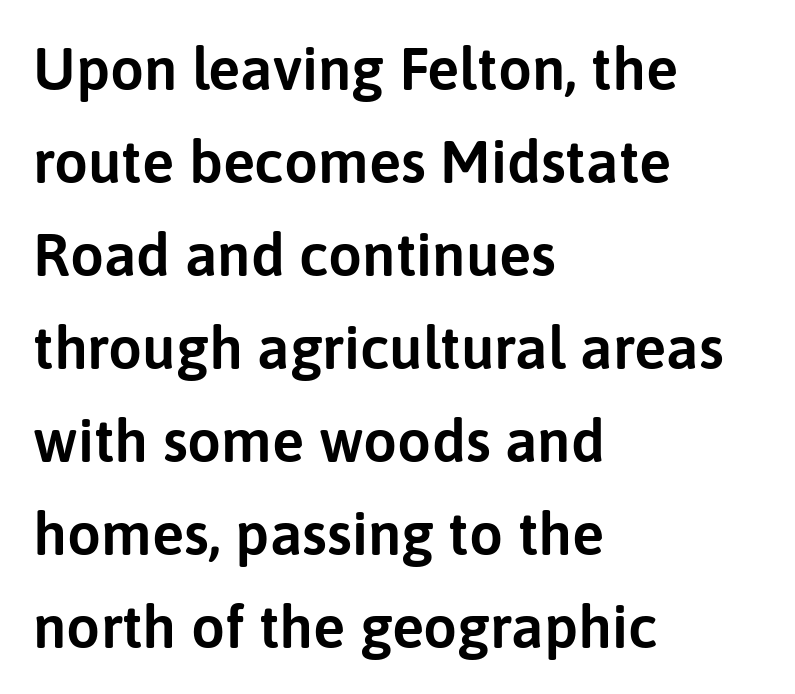
{"serif": "no", "italic": "no", "width": "normal", "stroke_contrast": "low", "x_height": "medium", "monospaced": "no", "underline": "no", "align": "left", "line_spacing": "normal", "line_spacing_ratio": 1.55, "letter_spacing": "normal", "letter_spacing_em": 0.0, "glyph_px": 60}
